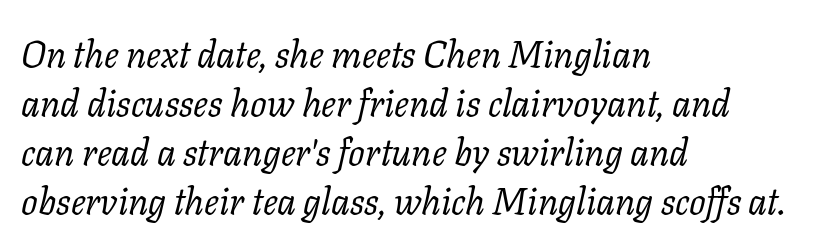
The font sits on the lighter half of the weight spectrum, regular included. The glyphs in this specimen are seriffed. Regular leading. The rendering applies a slant to the glyphs.
